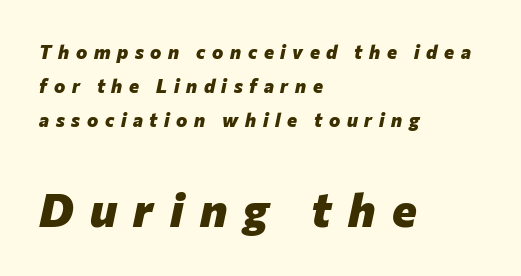
{"italic": "yes", "lean": "right", "slant_degrees": 12, "bold": "yes", "weight": "heavy", "width": "normal", "stroke_contrast": "low", "x_height": "medium", "monospaced": "no", "underline": "no", "align": "left", "line_spacing_ratio": 1.79, "letter_spacing": "wide", "letter_spacing_em": 0.35, "larger_block": "second", "size_ratio": 2.47, "glyph_px": 47}
